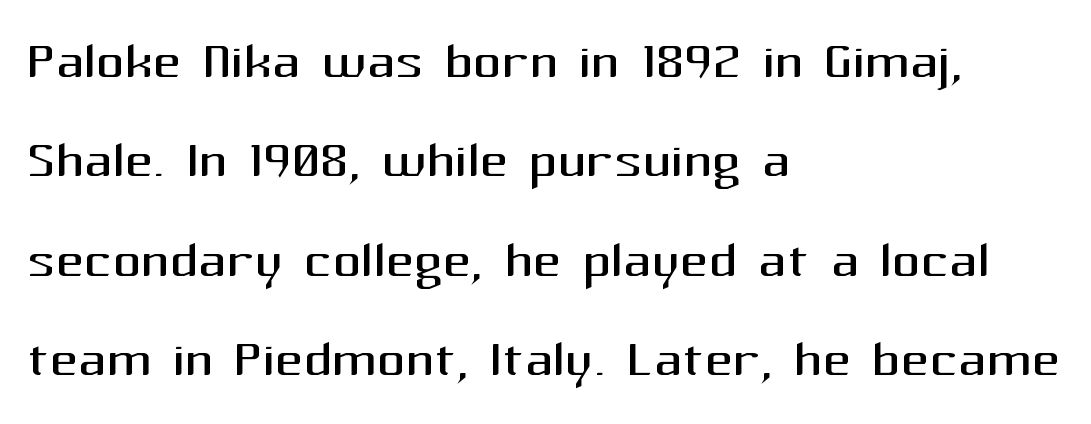
Q: Is the text bold? A: No.
Q: Is the text italic (slanted)? A: No, it is upright.
Q: Is the typeface a serif or a sans-serif typeface? A: Sans-serif.
Q: Is the text underlined? A: No.
Q: How is the paragraph aligned? A: Left-aligned.
Q: Is the spacing between letters normal or unusually wide? A: Normal.
Q: Is the spacing between lines tight, normal or loose? A: Normal.
Q: Width (condensed, normal, or wide)? A: Normal.
Q: Stroke contrast? A: Medium.
Q: x-height? A: Medium.
Q: Monospaced? A: No.
